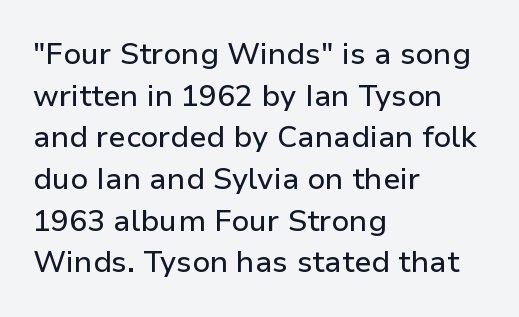
Q: Is the text italic (slanted)? A: No, it is upright.
Q: Is the typeface a serif or a sans-serif typeface? A: Sans-serif.
Q: Is the text underlined? A: No.
Q: How is the paragraph aligned? A: Left-aligned.
Q: Is the spacing between letters normal or unusually wide? A: Normal.
Q: Is the spacing between lines tight, normal or loose? A: Normal.
Q: Width (condensed, normal, or wide)? A: Normal.
Q: Stroke contrast? A: Low.
Q: x-height? A: Medium.
Q: Monospaced? A: No.
